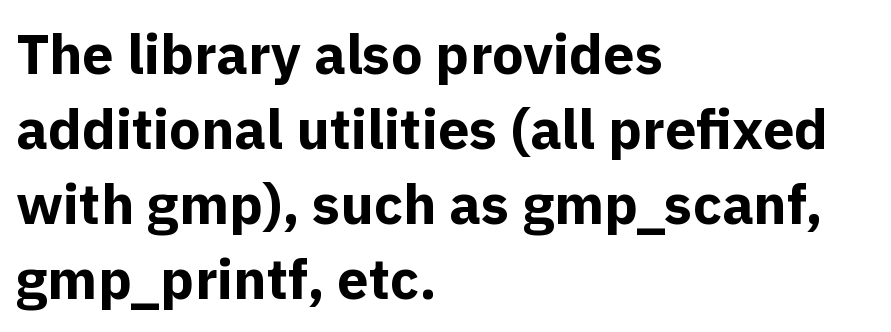
Baseline-to-baseline distance is the conventional proportion of letter height. Honestly, the letter spacing is just normal — you wouldn't notice it. Grotesque or geometric, the face here clearly has no serifs. Each glyph is drawn with heavy, bold strokes. One-word summary of the alignment: left. Descender tails drop into unmarked territory.
